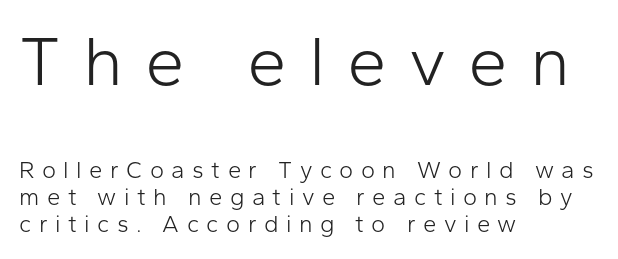
Q: Is the text bold? A: No.
Q: Is the text italic (slanted)? A: No, it is upright.
Q: Is the typeface a serif or a sans-serif typeface? A: Sans-serif.
Q: Is the text underlined? A: No.
Q: How is the paragraph aligned? A: Left-aligned.
Q: Is the spacing between letters normal or unusually wide? A: Unusually wide.
Q: Is the spacing between lines tight, normal or loose? A: Tight.
Q: Which block of text is set in a larger size, the first (top) or the second (bottom)? A: The first (top) one.
Q: Width (condensed, normal, or wide)? A: Normal.
Q: Stroke contrast? A: Low.
Q: x-height? A: Medium.
Q: Monospaced? A: No.
